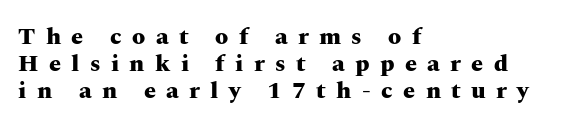
The sample has been set heavy, in full bold. The letters stand upright; this is a roman face. Caption: multi-line text, flush left, ragged right. Line spacing here is tight.
